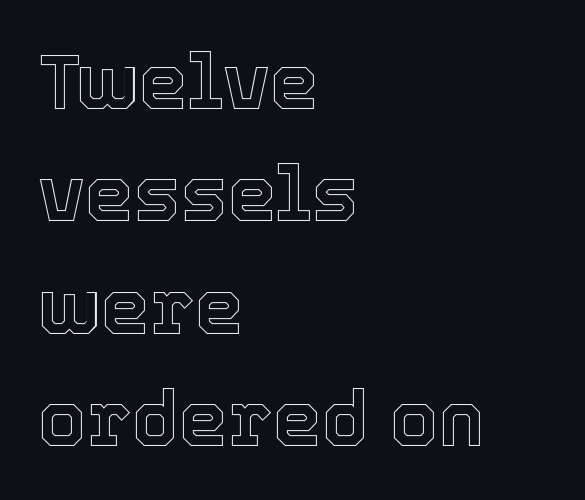
The image shows 78 px text type, upright; set left-aligned, normal line spacing (1.44x), normal letter spacing, not underlined; a medium x-height.
